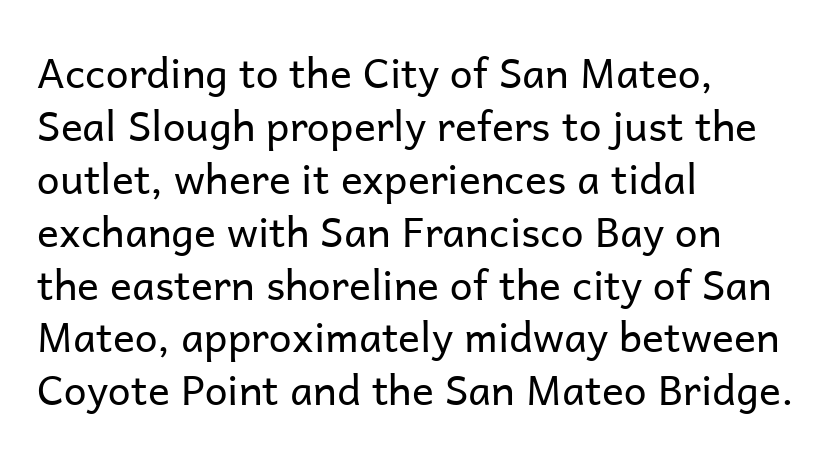
The image shows 41 px regular-weight sans-serif type, upright; set left-aligned, normal line spacing (1.29x), normal letter spacing, not underlined; low stroke contrast and a medium x-height.
